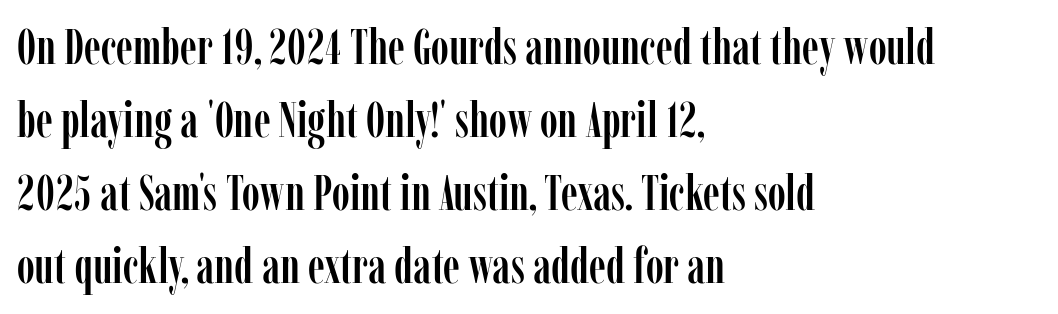
If you drew a ruler down the left edge, every line would touch it. The vertical gap from one line to the next is medium. Letterform terminals end in serifs throughout the passage. Designer's note — italics off, roman on. Descender tails drop into unmarked territory. These lines are rendered in a variable-pitch font.
